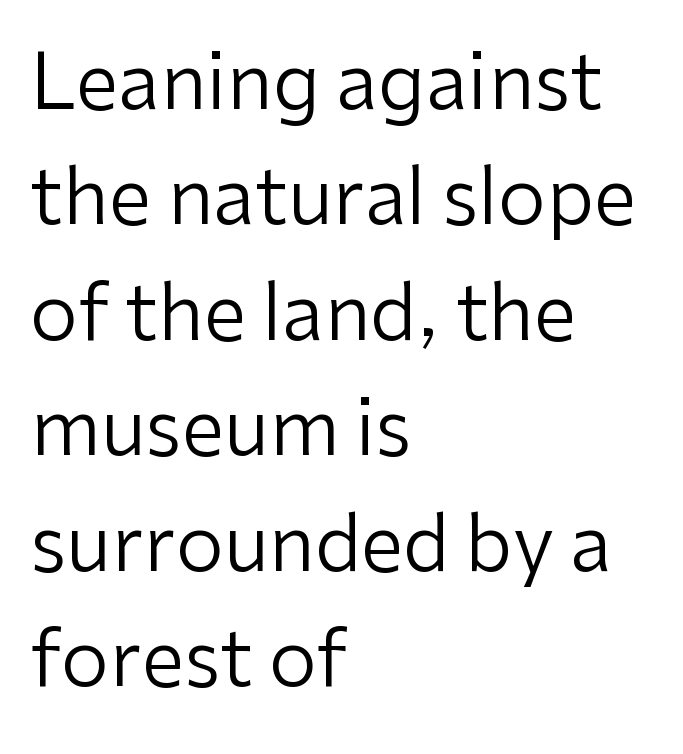
Compared with typical paragraphs, the rows here are spaced about the same. Bold? No — there's no thickening of the strokes. The type sits square on the baseline with zero lean. Check the space under the baseline: it is left empty.
